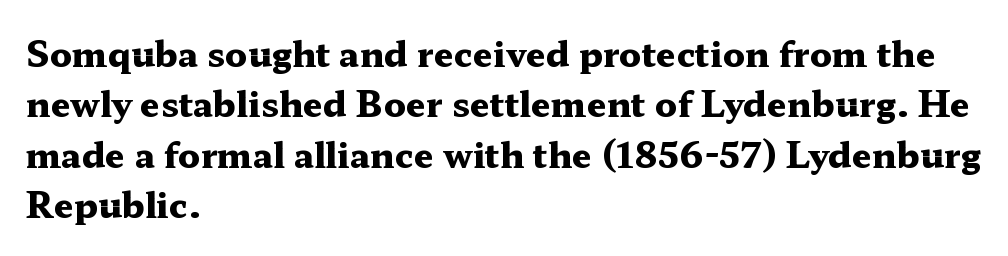
{"serif": "yes", "italic": "no", "bold": "yes", "weight": "heavy", "width": "wide", "stroke_contrast": "medium", "x_height": "medium", "monospaced": "no", "underline": "no", "align": "left", "line_spacing": "normal", "line_spacing_ratio": 1.44, "letter_spacing": "normal", "letter_spacing_em": 0.0, "glyph_px": 35}
